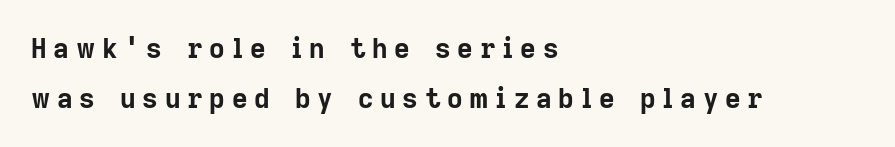
Q: Is the text bold? A: Yes.
Q: Is the text italic (slanted)? A: No, it is upright.
Q: Is the text underlined? A: No.
Q: How is the paragraph aligned? A: Left-aligned.
Q: Is the spacing between letters normal or unusually wide? A: Unusually wide.
